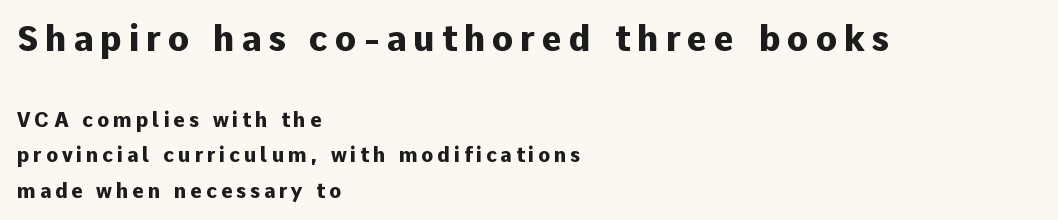
This rendering uses left alignment, leaving the right contour irregular. Unlike a traditional serif, this face leaves its strokes unadorned. The strokes are fattened all the way to bold. Larger block? The one above; the one below is distinctly smaller. A typesetter would call this proportional, since set widths differ per character. Beneath every word, the page is bare.
